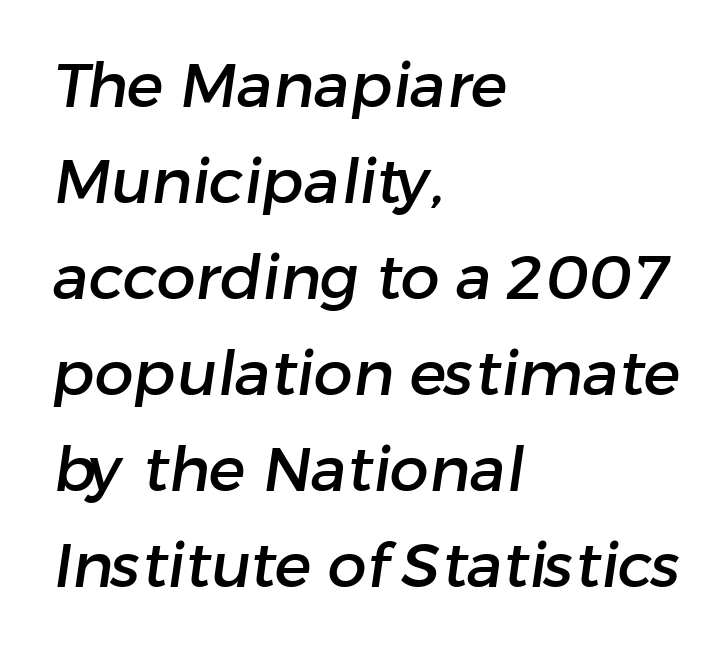
{"serif": "no", "width": "normal", "stroke_contrast": "low", "x_height": "medium", "monospaced": "no", "underline": "no", "align": "left", "line_spacing": "normal", "line_spacing_ratio": 1.55, "letter_spacing": "normal", "letter_spacing_em": 0.0, "glyph_px": 62}
